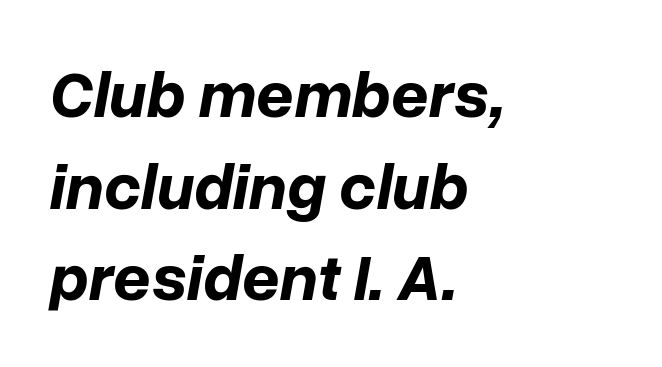
The image shows 66 px bold type, italic (leaning right); set left-aligned, normal line spacing (1.39x), normal letter spacing, not underlined; low stroke contrast and a medium x-height.
